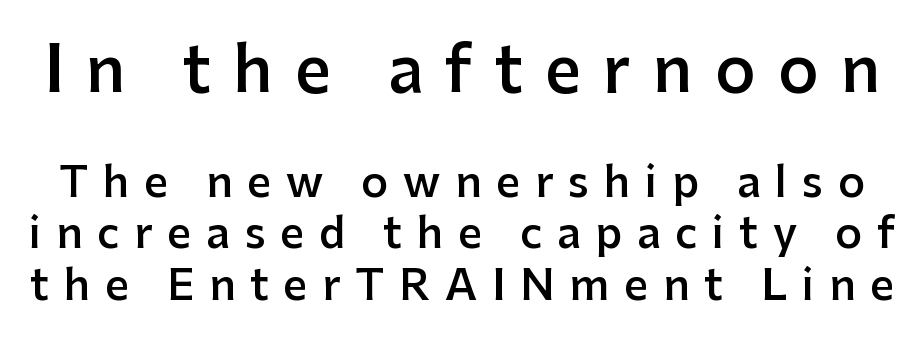
{"serif": "no", "italic": "no", "bold": "semi", "weight": "semibold", "width": "normal", "stroke_contrast": "low", "x_height": "medium", "monospaced": "no", "underline": "no", "line_spacing_ratio": 1.22, "letter_spacing": "wide", "letter_spacing_em": 0.35, "larger_block": "first", "size_ratio": 1.5, "glyph_px": 63}
